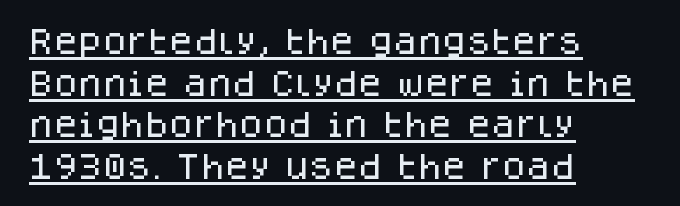
{"serif": "no", "italic": "no", "width": "normal", "stroke_contrast": "low", "x_height": "large", "monospaced": "no", "underline": "yes", "align": "left", "line_spacing": "normal", "line_spacing_ratio": 1.49, "letter_spacing": "normal", "letter_spacing_em": 0.0, "glyph_px": 28}
